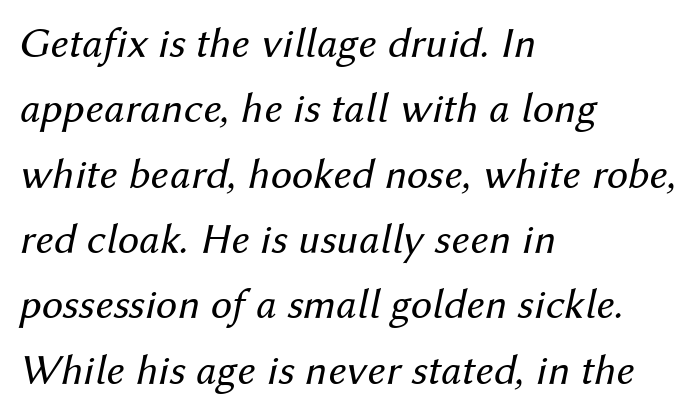
Do the characters align in a grid? No, the font is proportional. Designer's note — italics engaged. These glyphs show unthickened strokes, regular width or finer. Compared with typical body copy, the letter spacing here is the same. The space beneath each line is pristine and unruled. Notice how descenders clear the ascenders below comfortably — that's standard leading.
